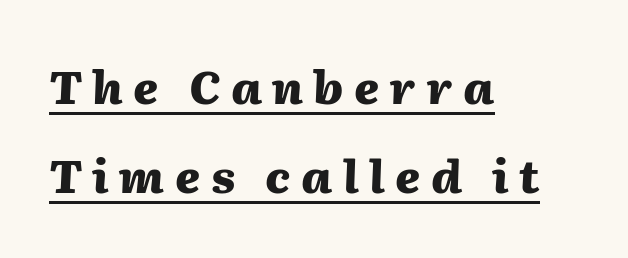
Q: Is the text bold? A: Yes.
Q: Is the text italic (slanted)? A: Yes, it leans right by about 2 degrees.
Q: Is the text underlined? A: Yes.
Q: How is the paragraph aligned? A: Left-aligned.
Q: Is the spacing between letters normal or unusually wide? A: Unusually wide.
Q: Is the spacing between lines tight, normal or loose? A: Loose.
Q: Width (condensed, normal, or wide)? A: Normal.
Q: Stroke contrast? A: Medium.
Q: x-height? A: Medium.
Q: Monospaced? A: No.
